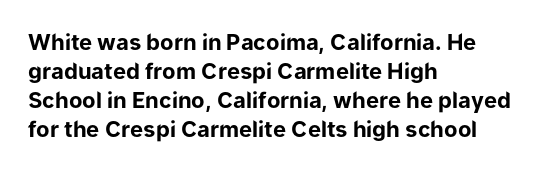
{"italic": "no", "bold": "yes", "underline": "no", "align": "left", "line_spacing": "normal", "line_spacing_ratio": 1.32, "letter_spacing": "normal", "letter_spacing_em": 0.0, "glyph_px": 22}
